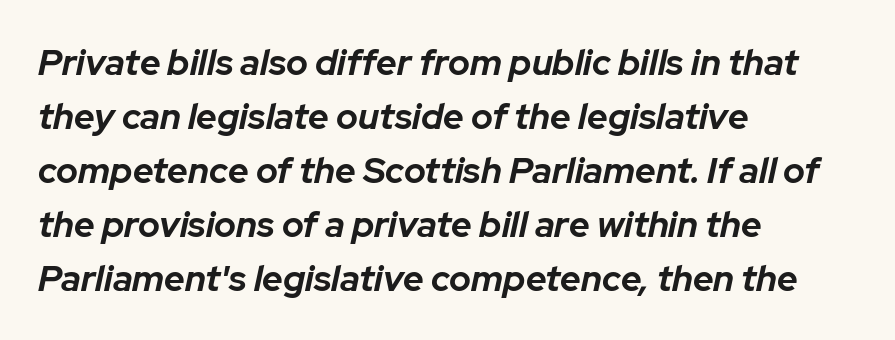
The image shows 36 px bold type, italic (leaning right); set left-aligned, normal line spacing (1.5x), normal letter spacing, not underlined; low stroke contrast and a medium x-height.
